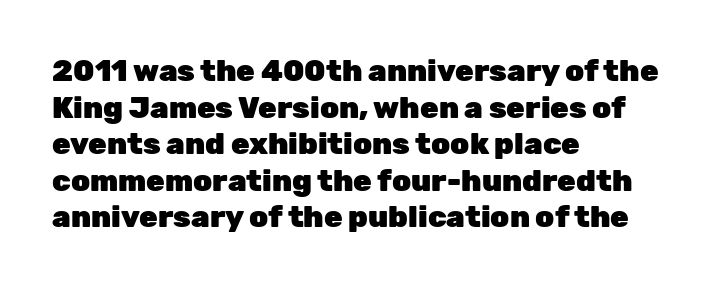
The image shows 30 px heavy sans-serif type, upright; set left-aligned, line spacing 1.22x, normal letter spacing, not underlined; low stroke contrast and a medium x-height.
